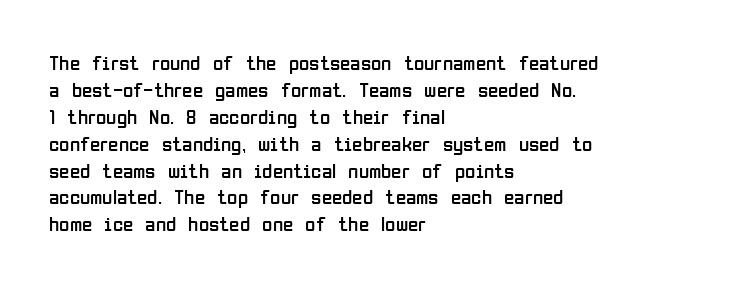
{"italic": "no", "bold": "no", "underline": "no", "align": "left", "line_spacing": "normal", "line_spacing_ratio": 1.28, "letter_spacing": "normal", "letter_spacing_em": 0.0, "glyph_px": 21}
